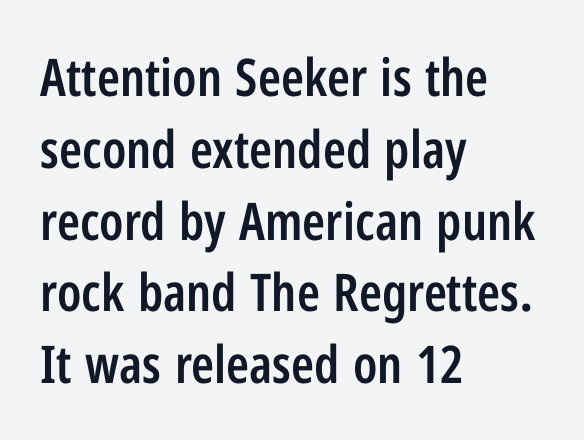
Q: Is the text bold? A: Semi-bold.
Q: Is the text italic (slanted)? A: No, it is upright.
Q: Is the typeface a serif or a sans-serif typeface? A: Sans-serif.
Q: Is the text underlined? A: No.
Q: How is the paragraph aligned? A: Left-aligned.
Q: Is the spacing between letters normal or unusually wide? A: Normal.
Q: Is the spacing between lines tight, normal or loose? A: Normal.
Q: Width (condensed, normal, or wide)? A: Condensed.
Q: Stroke contrast? A: Low.
Q: x-height? A: Medium.
Q: Monospaced? A: No.
